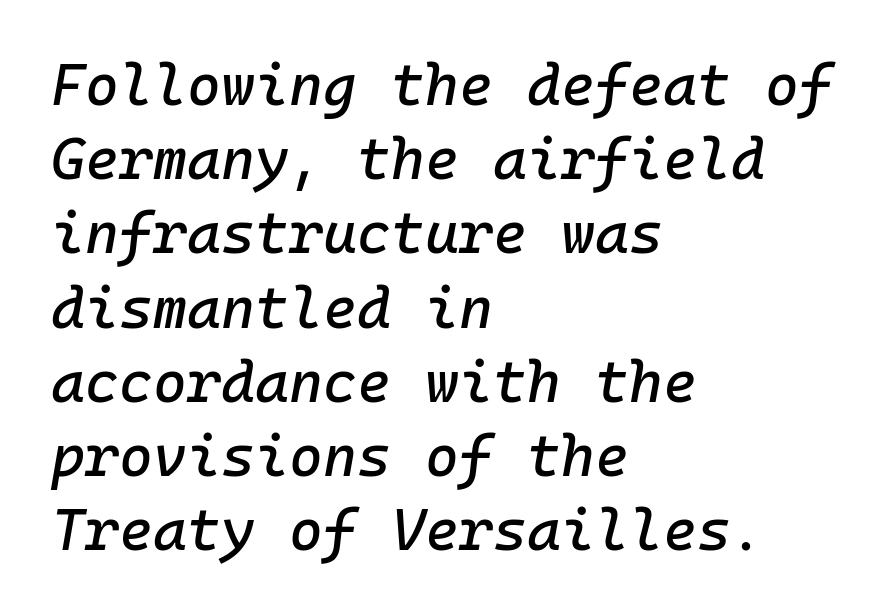
Q: Is the text italic (slanted)? A: Yes, it leans right by about 10 degrees.
Q: Is the text underlined? A: No.
Q: How is the paragraph aligned? A: Left-aligned.
Q: Is the spacing between letters normal or unusually wide? A: Normal.
Q: Is the spacing between lines tight, normal or loose? A: Normal.
Q: Width (condensed, normal, or wide)? A: Normal.
Q: Stroke contrast? A: Low.
Q: x-height? A: Medium.
Q: Monospaced? A: Yes.
